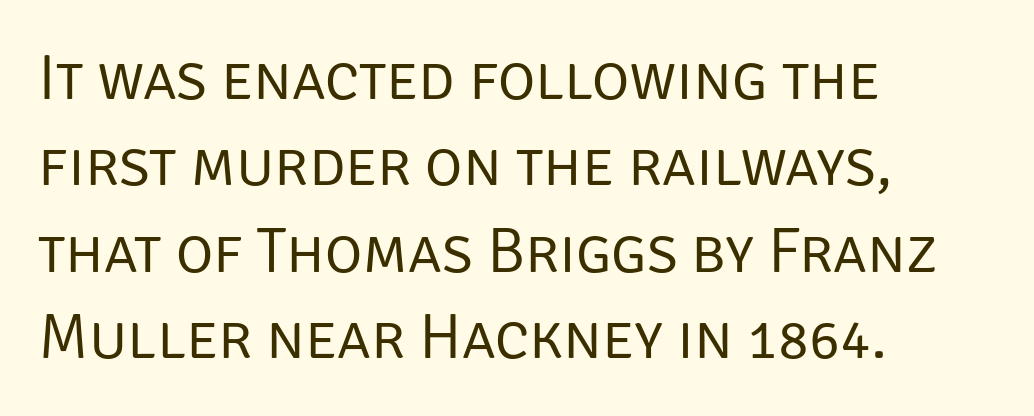
The image shows 64 px regular-weight sans-serif type, upright; set left-aligned, normal line spacing (1.35x), normal letter spacing, not underlined; low stroke contrast and a large x-height.
